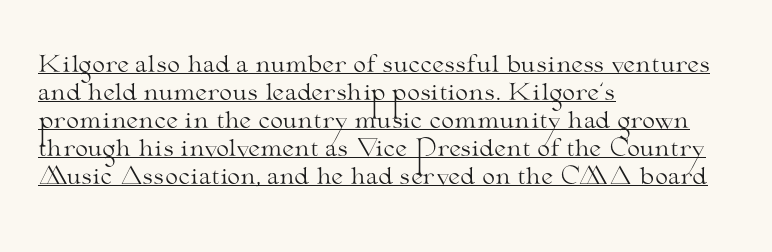
Q: Is the text bold? A: No.
Q: Is the text italic (slanted)? A: No, it is upright.
Q: Is the text underlined? A: Yes.
Q: How is the paragraph aligned? A: Left-aligned.
Q: Is the spacing between letters normal or unusually wide? A: Normal.
